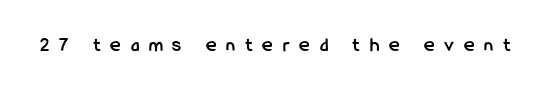
Q: Is the text bold? A: Yes.
Q: Is the text italic (slanted)? A: No, it is upright.
Q: Is the text underlined? A: No.
Q: Is the spacing between letters normal or unusually wide? A: Unusually wide.
